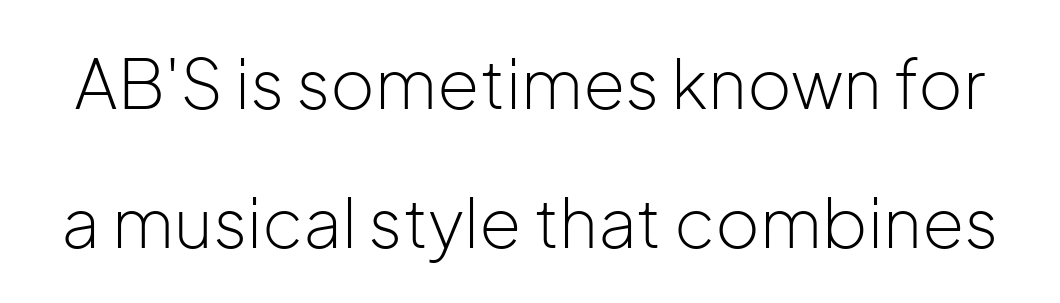
The image shows 68 px light sans-serif type, upright; set loose line spacing (2.05x), normal letter spacing, not underlined; low stroke contrast and a medium x-height.
